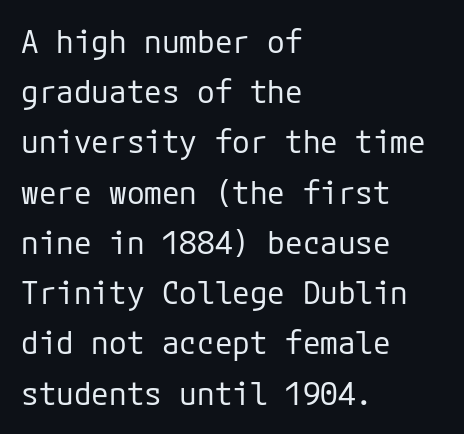
Q: Is the text bold? A: No.
Q: Is the text italic (slanted)? A: No, it is upright.
Q: Is the typeface a serif or a sans-serif typeface? A: Sans-serif.
Q: Is the text underlined? A: No.
Q: How is the paragraph aligned? A: Left-aligned.
Q: Is the spacing between letters normal or unusually wide? A: Normal.
Q: Is the spacing between lines tight, normal or loose? A: Normal.
Q: Width (condensed, normal, or wide)? A: Normal.
Q: Stroke contrast? A: Low.
Q: x-height? A: Medium.
